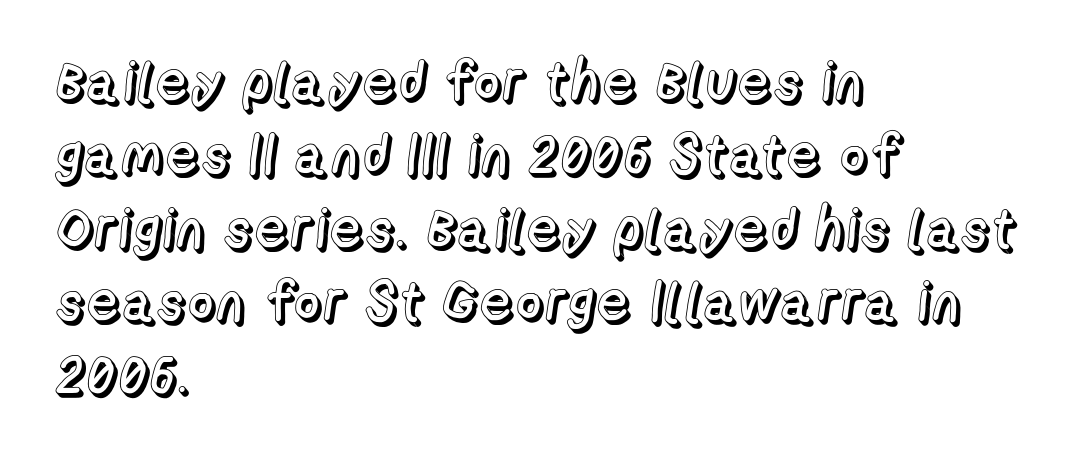
{"width": "normal", "x_height": "medium", "monospaced": "no", "underline": "no", "align": "left", "line_spacing": "normal", "line_spacing_ratio": 1.31, "letter_spacing": "normal", "letter_spacing_em": 0.0, "glyph_px": 56}
